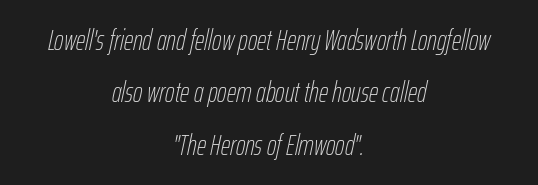
{"italic": "yes", "lean": "right", "slant_degrees": 12, "bold": "no", "weight": "thin", "width": "condensed", "stroke_contrast": "low", "x_height": "medium", "monospaced": "no", "underline": "no", "align": "center", "line_spacing_ratio": 1.81, "letter_spacing": "normal", "letter_spacing_em": 0.0, "glyph_px": 29}
